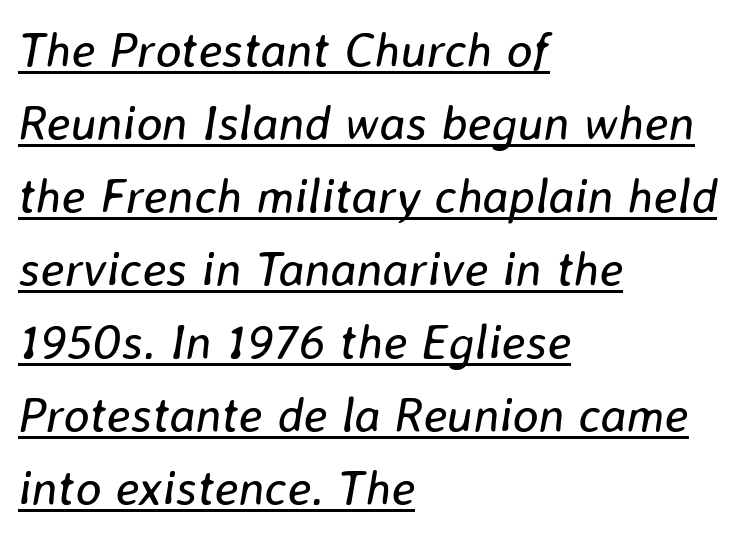
Inter-character spacing is left at the font's built-in metrics. A quiet, ordinary-to-light weight characterises the typeface. A baseline rule has been typeset under these characters. Whoever set this chose a conventional vertical rhythm. This sample is left-justified, so line endings fall wherever the words run out.
